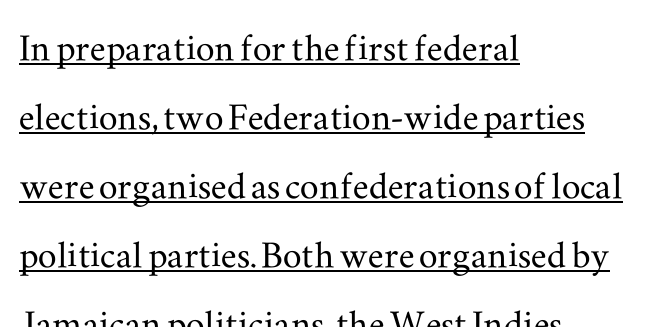
Q: Is the text italic (slanted)? A: No, it is upright.
Q: Is the typeface a serif or a sans-serif typeface? A: Serif.
Q: Is the text underlined? A: Yes.
Q: How is the paragraph aligned? A: Left-aligned.
Q: Is the spacing between letters normal or unusually wide? A: Normal.
Q: Is the spacing between lines tight, normal or loose? A: Normal.
Q: Width (condensed, normal, or wide)? A: Wide.
Q: Stroke contrast? A: Medium.
Q: x-height? A: Small.
Q: Monospaced? A: No.
